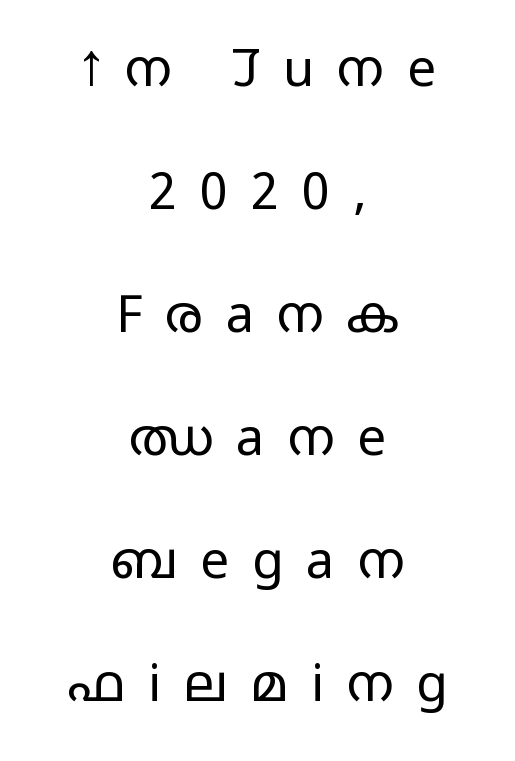
Q: Is the text bold? A: No.
Q: Is the text italic (slanted)? A: No, it is upright.
Q: Is the typeface a serif or a sans-serif typeface? A: Sans-serif.
Q: Is the text underlined? A: No.
Q: How is the paragraph aligned? A: Centered.
Q: Is the spacing between letters normal or unusually wide? A: Unusually wide.
Q: Is the spacing between lines tight, normal or loose? A: Loose.
Q: Width (condensed, normal, or wide)? A: Wide.
Q: Stroke contrast? A: Low.
Q: x-height? A: Medium.
Q: Monospaced? A: No.
